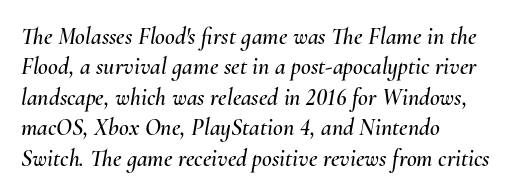
Q: Is the text italic (slanted)? A: Yes, it leans right by about 10 degrees.
Q: Is the text underlined? A: No.
Q: How is the paragraph aligned? A: Left-aligned.
Q: Is the spacing between letters normal or unusually wide? A: Normal.
Q: Is the spacing between lines tight, normal or loose? A: Normal.
